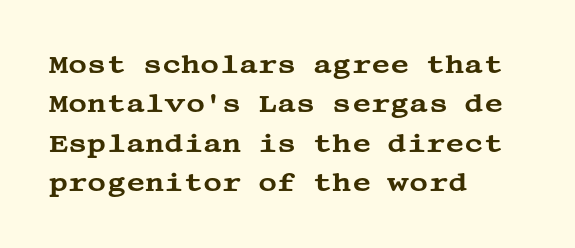
The image shows 26 px text type, upright; set left-aligned, normal line spacing (1.51x), normal letter spacing, not underlined.
